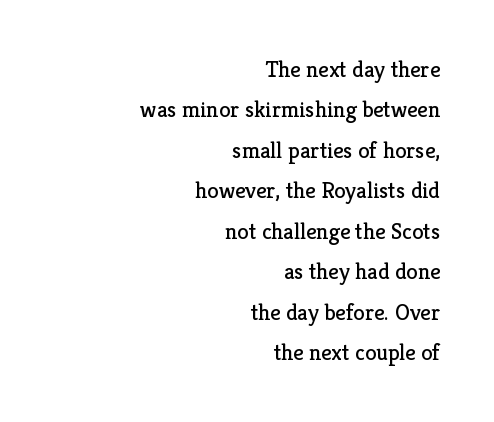
{"italic": "no", "bold": "no", "underline": "no", "align": "right", "line_spacing_ratio": 1.76, "letter_spacing": "normal", "letter_spacing_em": 0.0, "glyph_px": 23}
